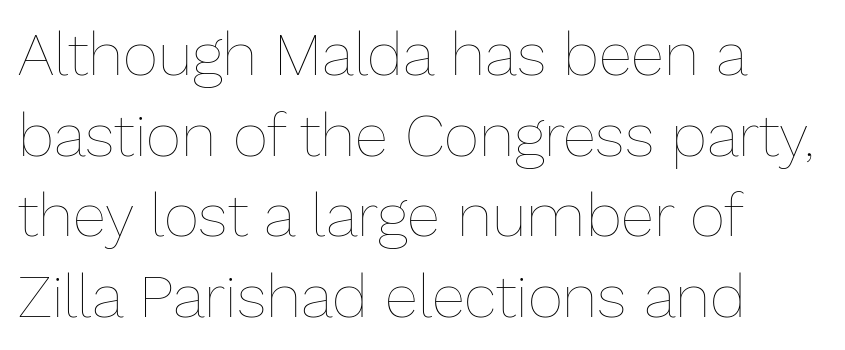
The image shows 61 px thin type, upright; set left-aligned, normal line spacing (1.32x), normal letter spacing, not underlined; low stroke contrast and a medium x-height.
